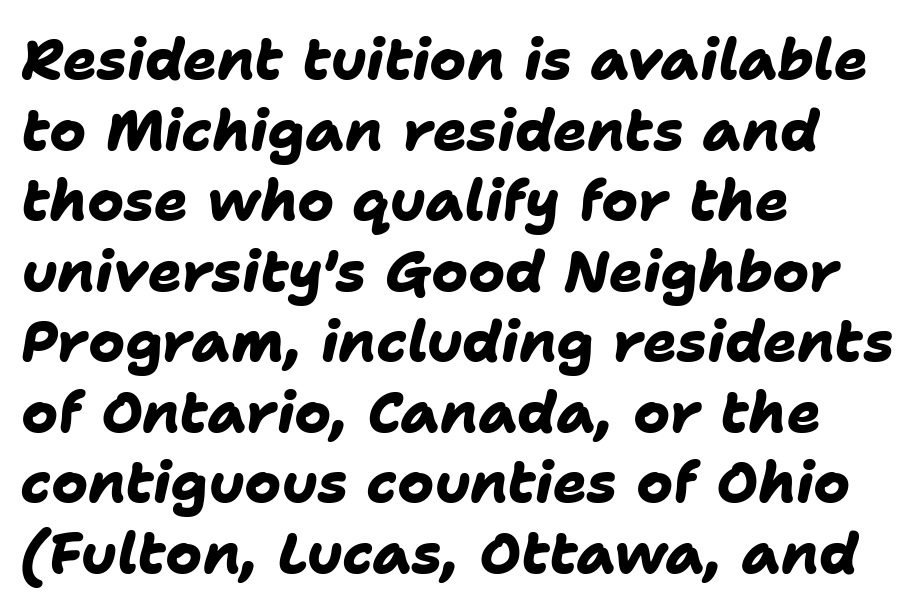
Q: Is the text bold? A: Yes.
Q: Is the typeface a serif or a sans-serif typeface? A: Sans-serif.
Q: Is the text underlined? A: No.
Q: How is the paragraph aligned? A: Left-aligned.
Q: Is the spacing between letters normal or unusually wide? A: Normal.
Q: Is the spacing between lines tight, normal or loose? A: Normal.
Q: Width (condensed, normal, or wide)? A: Normal.
Q: Stroke contrast? A: Low.
Q: x-height? A: Medium.
Q: Monospaced? A: No.
